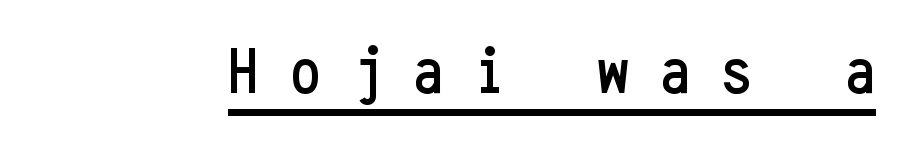
{"serif": "no", "italic": "no", "width": "condensed", "stroke_contrast": "low", "x_height": "medium", "monospaced": "yes", "underline": "yes", "letter_spacing": "wide", "letter_spacing_em": 0.47, "glyph_px": 67}
